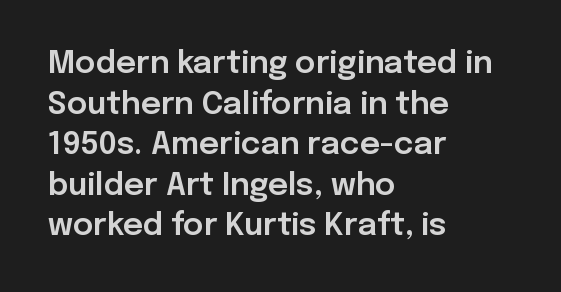
{"serif": "no", "italic": "no", "width": "normal", "stroke_contrast": "low", "x_height": "medium", "monospaced": "no", "underline": "no", "align": "left", "line_spacing": "normal", "line_spacing_ratio": 1.31, "letter_spacing": "normal", "letter_spacing_em": 0.0, "glyph_px": 31}
